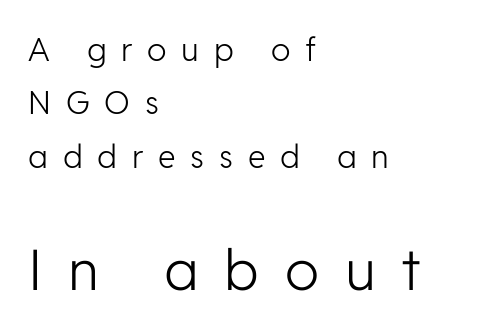
The image shows 56 px light sans-serif type, upright; set left-aligned, normal line spacing (1.67x), unusually wide letter spacing (+0.46 em), not underlined; the second (bottom) block is 1.75x larger; low stroke contrast and a medium x-height.
